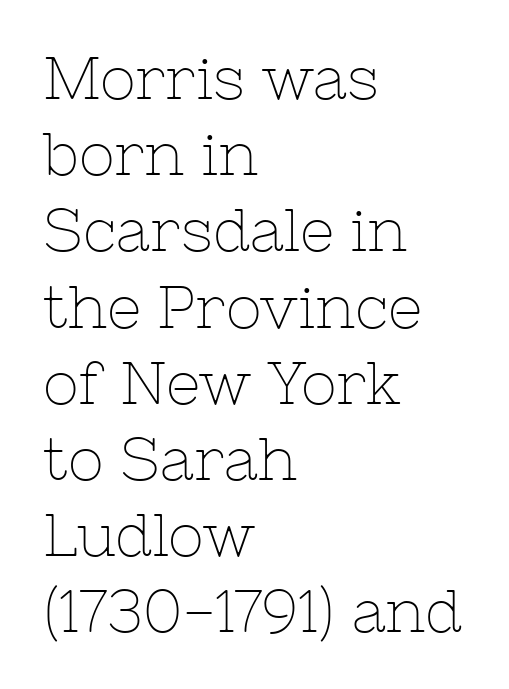
Q: Is the text bold? A: No.
Q: Is the text italic (slanted)? A: No, it is upright.
Q: Is the typeface a serif or a sans-serif typeface? A: Serif.
Q: Is the text underlined? A: No.
Q: How is the paragraph aligned? A: Left-aligned.
Q: Is the spacing between letters normal or unusually wide? A: Normal.
Q: Is the spacing between lines tight, normal or loose? A: Normal.
Q: Width (condensed, normal, or wide)? A: Normal.
Q: Stroke contrast? A: Low.
Q: x-height? A: Medium.
Q: Monospaced? A: No.
